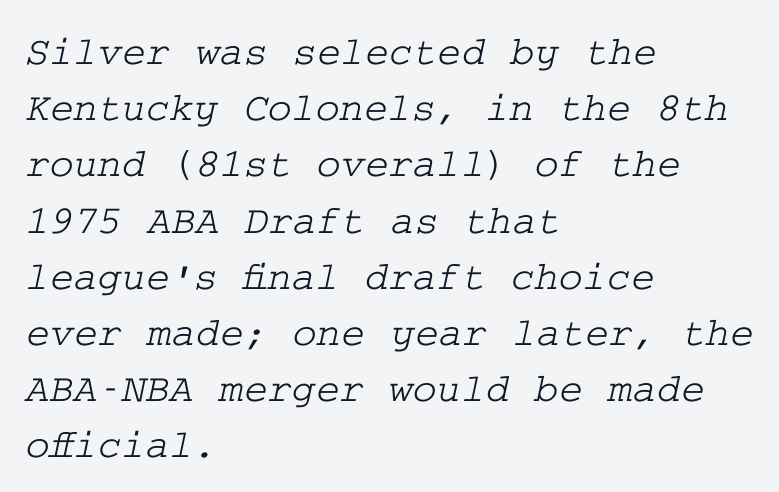
{"serif": "yes", "width": "wide", "stroke_contrast": "low", "x_height": "medium", "underline": "no", "align": "left", "line_spacing": "normal", "line_spacing_ratio": 1.37, "letter_spacing": "normal", "letter_spacing_em": 0.0, "glyph_px": 41}
